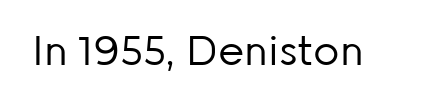
The strip under each line holds only bare page. Summary of weight: not heavy and not bold. Do the letters lean? They stand straight. A typesetter would call this zero additional tracking. Note: no serifs on the glyphs.
